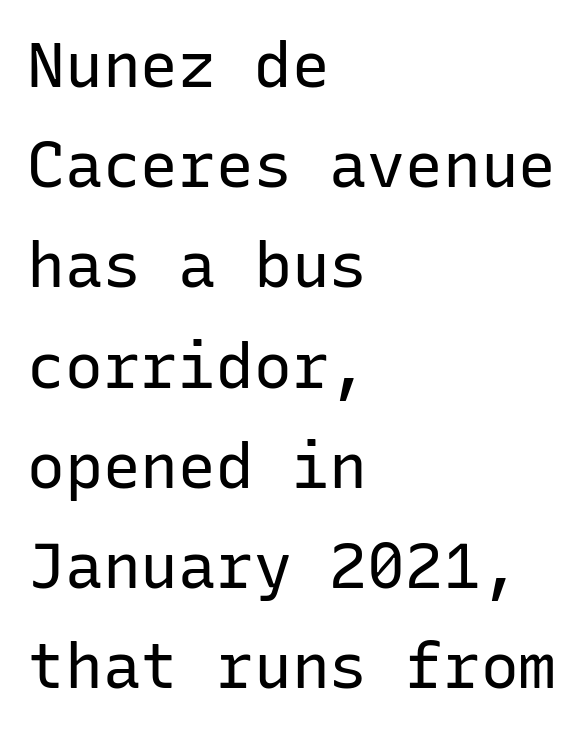
The image shows 63 px regular-weight sans-serif type, upright, monospaced; set left-aligned, normal line spacing (1.59x), normal letter spacing, not underlined; low stroke contrast and a medium x-height.
